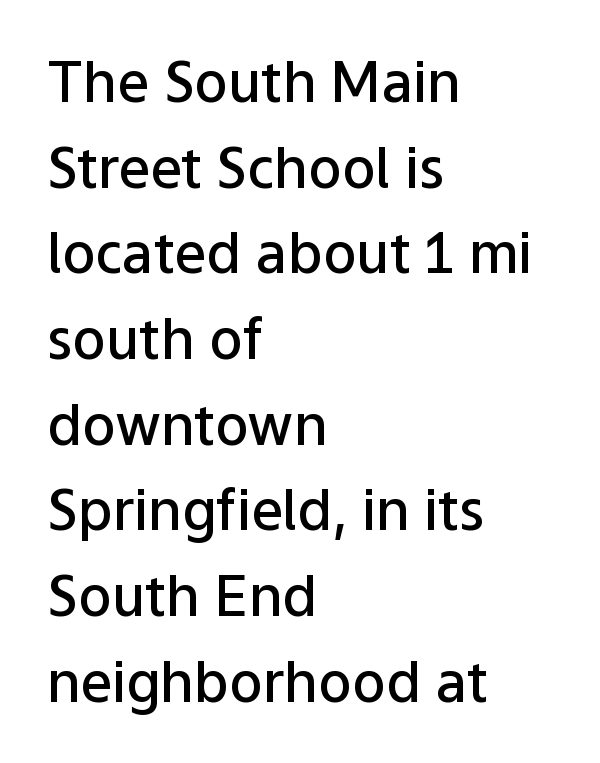
The image shows 56 px semibold sans-serif type, upright; set left-aligned, normal line spacing (1.53x), normal letter spacing, not underlined; low stroke contrast and a medium x-height.
